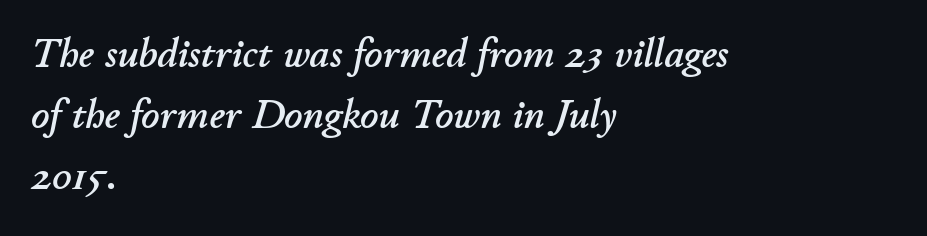
{"italic": "yes", "lean": "right", "slant_degrees": 11, "width": "normal", "stroke_contrast": "low", "x_height": "small", "monospaced": "no", "underline": "no", "align": "left", "line_spacing": "normal", "line_spacing_ratio": 1.52, "letter_spacing": "normal", "letter_spacing_em": 0.0, "glyph_px": 40}
